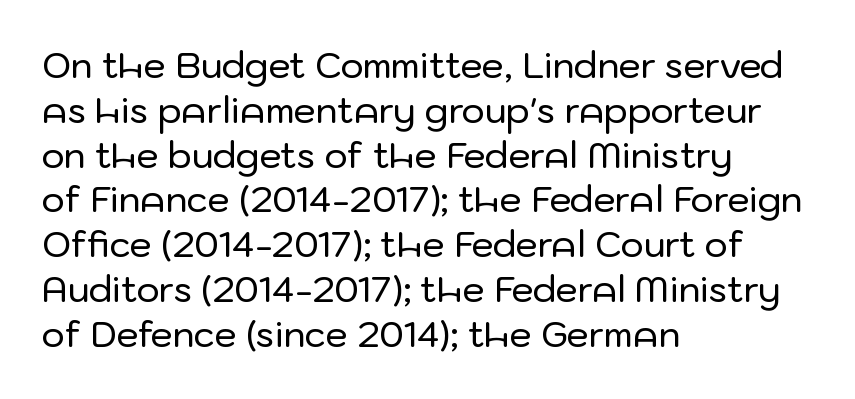
Q: Is the text italic (slanted)? A: No, it is upright.
Q: Is the typeface a serif or a sans-serif typeface? A: Sans-serif.
Q: Is the text underlined? A: No.
Q: How is the paragraph aligned? A: Left-aligned.
Q: Is the spacing between letters normal or unusually wide? A: Normal.
Q: Is the spacing between lines tight, normal or loose? A: Normal.
Q: Width (condensed, normal, or wide)? A: Normal.
Q: Stroke contrast? A: Low.
Q: x-height? A: Medium.
Q: Monospaced? A: No.
